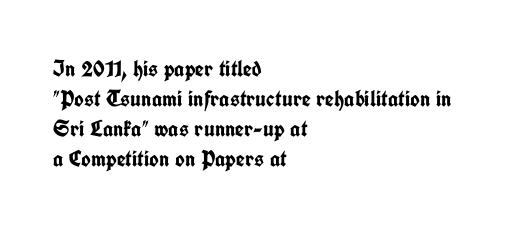
The image shows 23 px bold type, upright; set left-aligned, normal line spacing (1.31x), normal letter spacing, not underlined.
